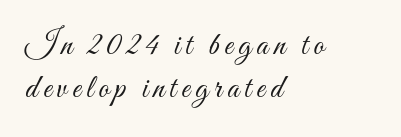
Q: Is the text bold? A: No.
Q: Is the text italic (slanted)? A: Yes.
Q: Is the text underlined? A: No.
Q: How is the paragraph aligned? A: Left-aligned.
Q: Is the spacing between lines tight, normal or loose? A: Normal.
Q: Width (condensed, normal, or wide)? A: Condensed.
Q: Stroke contrast? A: Medium.
Q: x-height? A: Small.
Q: Monospaced? A: No.
